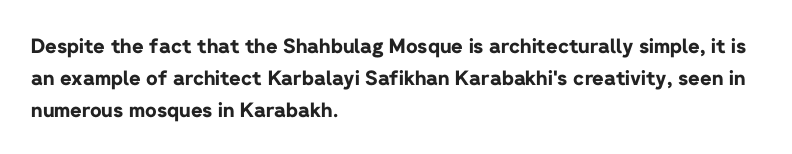
{"italic": "no", "bold": "yes", "underline": "no", "align": "left", "line_spacing": "normal", "line_spacing_ratio": 1.59, "letter_spacing": "normal", "letter_spacing_em": 0.0, "glyph_px": 20}
